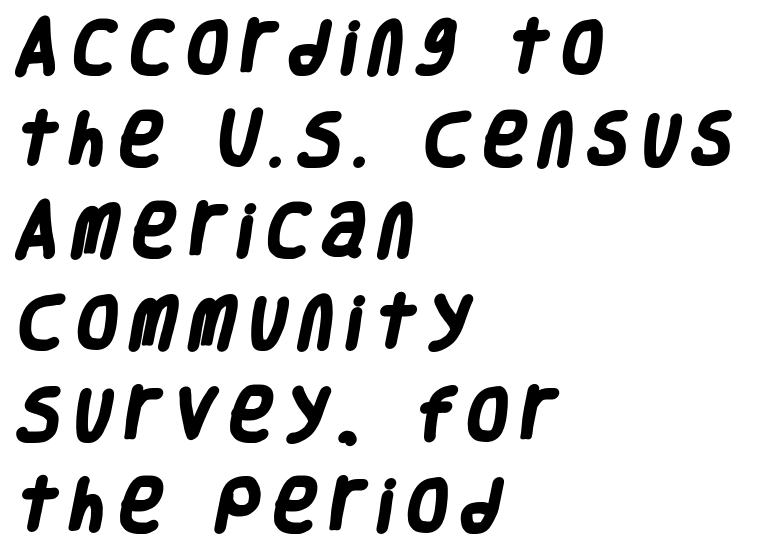
Q: Is the text bold? A: Yes.
Q: Is the typeface a serif or a sans-serif typeface? A: Sans-serif.
Q: Is the text underlined? A: No.
Q: How is the paragraph aligned? A: Left-aligned.
Q: Is the spacing between letters normal or unusually wide? A: Unusually wide.
Q: Is the spacing between lines tight, normal or loose? A: Normal.
Q: Width (condensed, normal, or wide)? A: Condensed.
Q: Stroke contrast? A: Low.
Q: x-height? A: Large.
Q: Monospaced? A: No.
